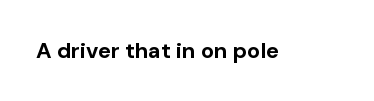
The image shows 22 px bold type, upright; set normal letter spacing, not underlined.
